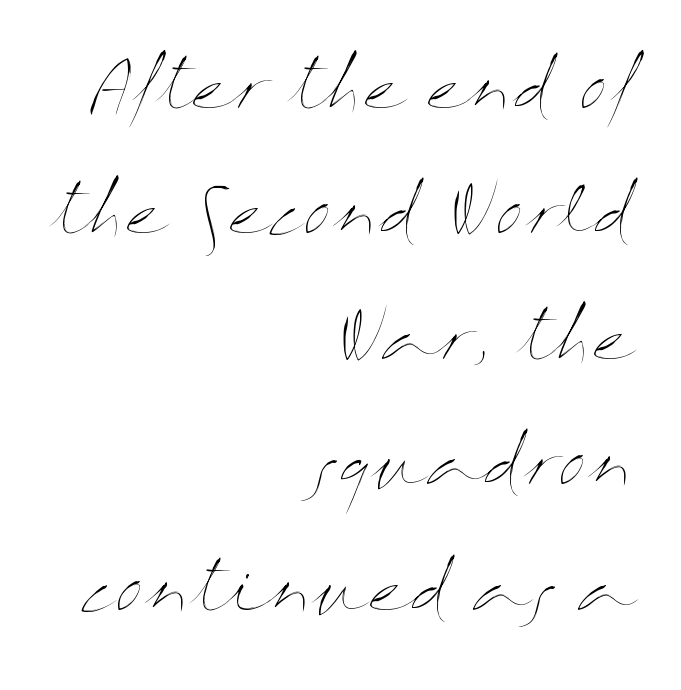
{"bold": "no", "weight": "thin", "width": "wide", "stroke_contrast": "medium", "x_height": "medium", "monospaced": "no", "underline": "no", "align": "right", "line_spacing": "loose", "line_spacing_ratio": 1.96, "letter_spacing": "normal", "letter_spacing_em": 0.0, "glyph_px": 64}
